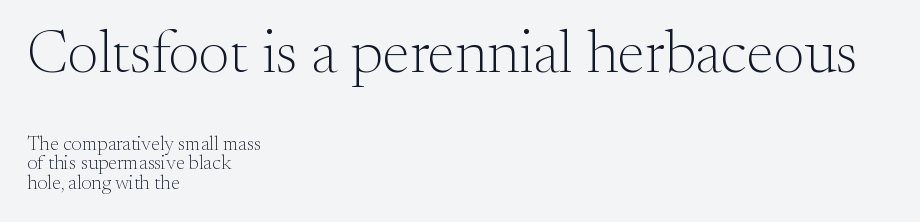
The image shows 61 px light serif type, upright; set left-aligned, tight line spacing (0.97x), normal letter spacing, not underlined; the first (top) block is 3.05x larger; medium stroke contrast and a small x-height.
